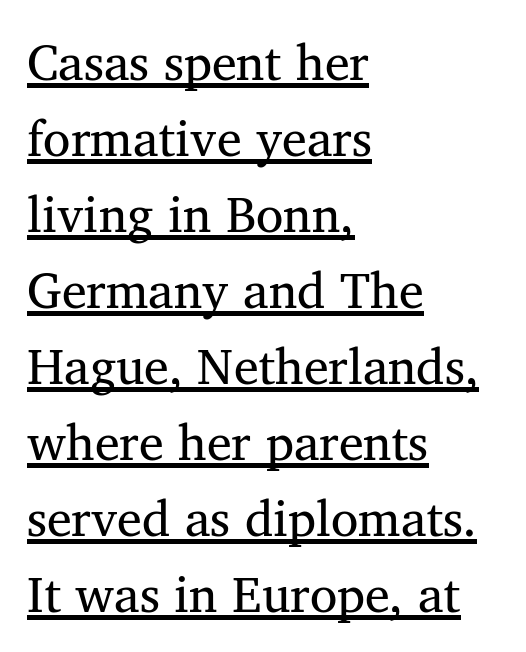
You could not count columns in this text — the font is proportionally spaced. The rendered words wear a rule along their underside. This rendering employs a face with finishing strokes, i.e., a serif. Weight: regular or lighter. Default kerning and tracking; the words read as compact shapes. Characters remain perfectly vertical along every line.
